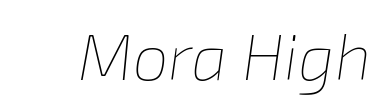
The strokes carry an ordinary text weight at most. Decoration check: the copy has no underline. The letterforms sit shoulder to shoulder at normal distance. These lines were composed using italics. Note the varied advance widths — an 'i' is clearly narrower than an 'm'.
